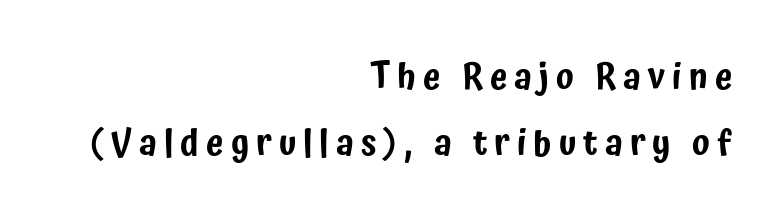
Q: Is the text italic (slanted)? A: No, it is upright.
Q: Is the typeface a serif or a sans-serif typeface? A: Sans-serif.
Q: Is the text underlined? A: No.
Q: How is the paragraph aligned? A: Right-aligned.
Q: Is the spacing between letters normal or unusually wide? A: Unusually wide.
Q: Width (condensed, normal, or wide)? A: Condensed.
Q: Stroke contrast? A: Low.
Q: x-height? A: Medium.
Q: Monospaced? A: No.
